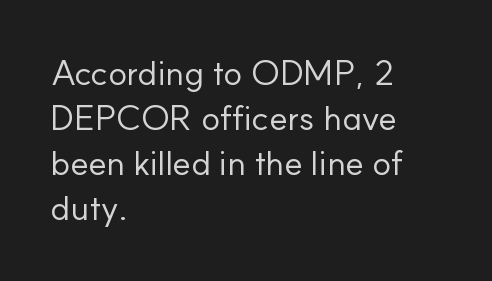
{"serif": "no", "italic": "no", "bold": "no", "weight": "regular", "width": "normal", "stroke_contrast": "low", "x_height": "small", "monospaced": "no", "underline": "no", "align": "left", "line_spacing": "normal", "line_spacing_ratio": 1.29, "letter_spacing": "normal", "letter_spacing_em": 0.0, "glyph_px": 35}
